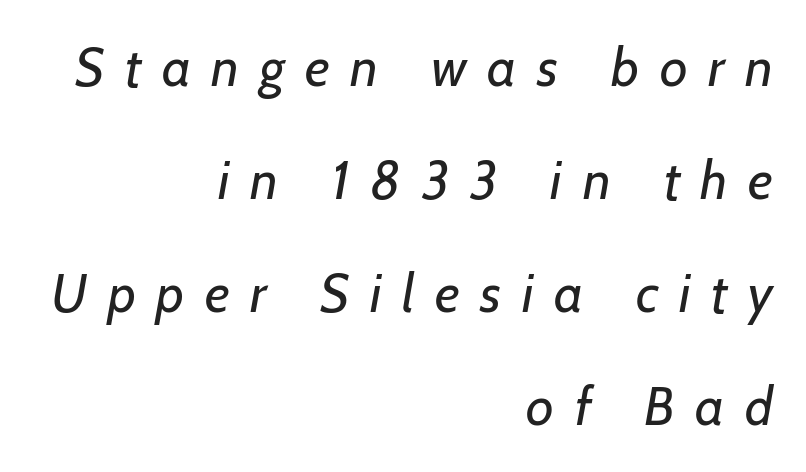
{"serif": "no", "bold": "no", "weight": "regular", "width": "normal", "stroke_contrast": "low", "x_height": "medium", "monospaced": "no", "underline": "no", "align": "right", "line_spacing": "loose", "line_spacing_ratio": 2.09, "letter_spacing": "wide", "letter_spacing_em": 0.38, "glyph_px": 54}
